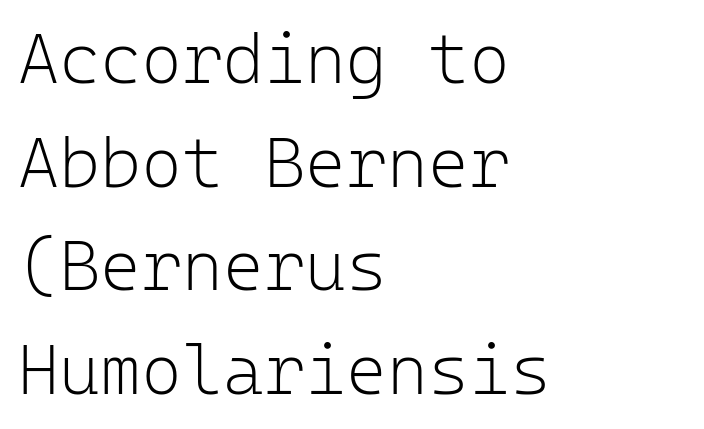
The image shows 70 px light sans-serif type, upright, monospaced; set left-aligned, normal line spacing (1.48x), normal letter spacing, not underlined; low stroke contrast and a medium x-height.
